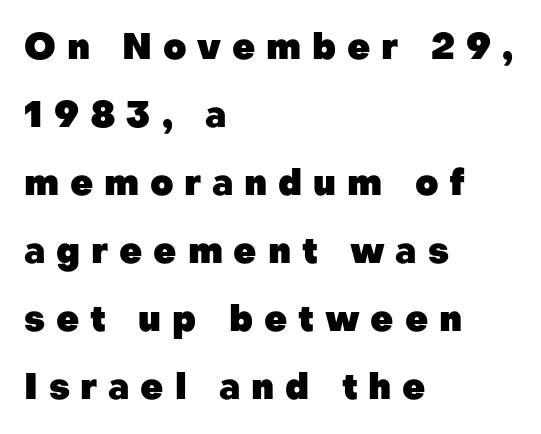
{"serif": "no", "italic": "no", "bold": "yes", "weight": "heavy", "width": "normal", "stroke_contrast": "low", "x_height": "medium", "monospaced": "no", "underline": "no", "align": "left", "line_spacing_ratio": 1.89, "letter_spacing": "wide", "letter_spacing_em": 0.3, "glyph_px": 36}
